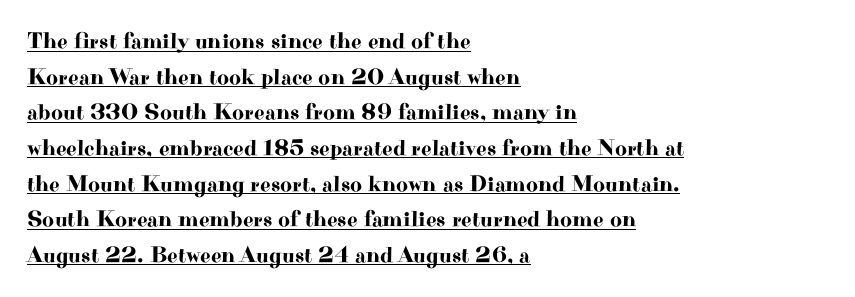
Q: Is the text italic (slanted)? A: No, it is upright.
Q: Is the text underlined? A: Yes.
Q: How is the paragraph aligned? A: Left-aligned.
Q: Is the spacing between letters normal or unusually wide? A: Normal.
Q: Is the spacing between lines tight, normal or loose? A: Normal.
